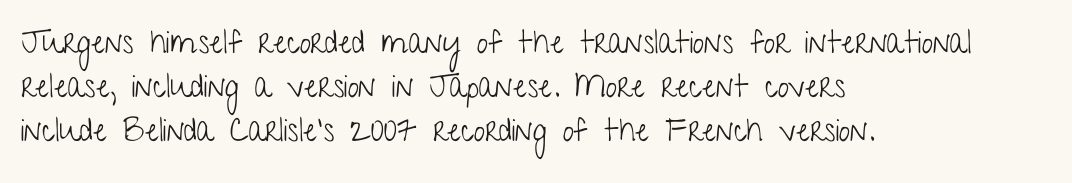
The image shows 32 px light, condensed sans-serif type, upright; set left-aligned, normal line spacing (1.38x), normal letter spacing, not underlined; low stroke contrast and a medium x-height.
